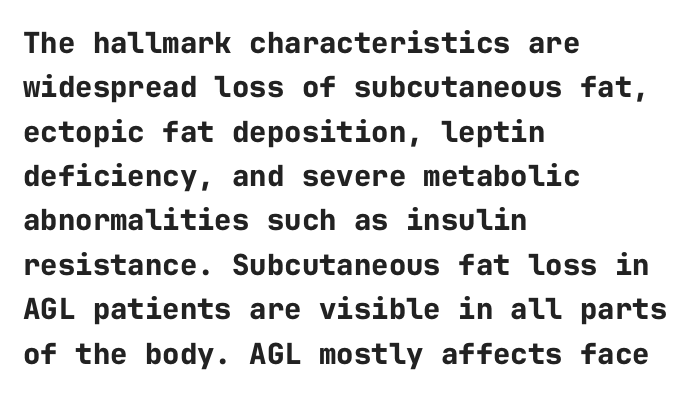
The image shows 29 px bold sans-serif type, upright, monospaced; set left-aligned, normal line spacing (1.53x), normal letter spacing, not underlined; low stroke contrast and a medium x-height.
